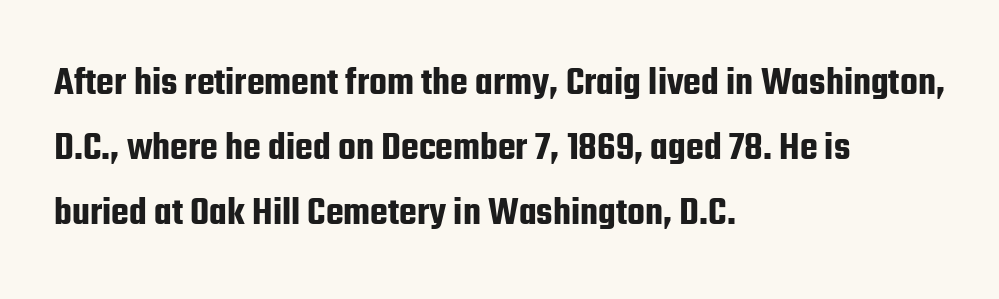
{"serif": "no", "italic": "no", "width": "condensed", "stroke_contrast": "low", "x_height": "medium", "monospaced": "no", "underline": "no", "align": "left", "line_spacing": "normal", "line_spacing_ratio": 1.59, "letter_spacing": "normal", "letter_spacing_em": 0.0, "glyph_px": 41}
